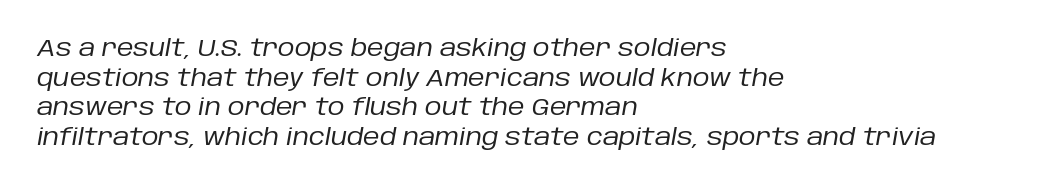
{"italic": "yes", "lean": "right", "slant_degrees": 10, "bold": "no", "underline": "no", "align": "left", "line_spacing": "normal", "line_spacing_ratio": 1.29, "letter_spacing": "normal", "letter_spacing_em": 0.0, "glyph_px": 23}
